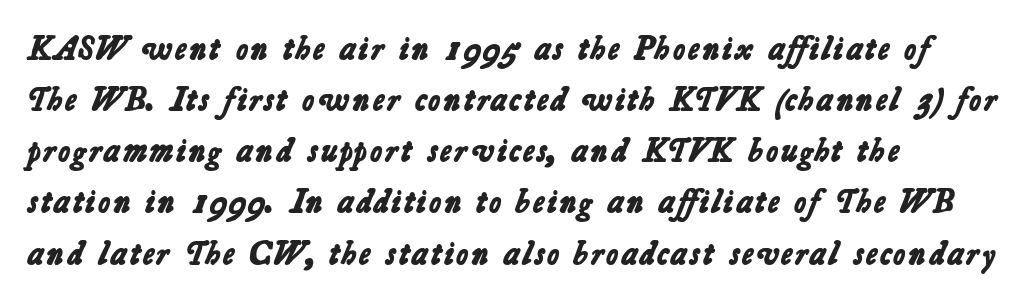
Q: Is the text bold? A: Yes.
Q: Is the typeface a serif or a sans-serif typeface? A: Sans-serif.
Q: Is the text underlined? A: No.
Q: How is the paragraph aligned? A: Left-aligned.
Q: Is the spacing between letters normal or unusually wide? A: Normal.
Q: Is the spacing between lines tight, normal or loose? A: Normal.
Q: Width (condensed, normal, or wide)? A: Normal.
Q: Stroke contrast? A: Low.
Q: x-height? A: Medium.
Q: Monospaced? A: No.
